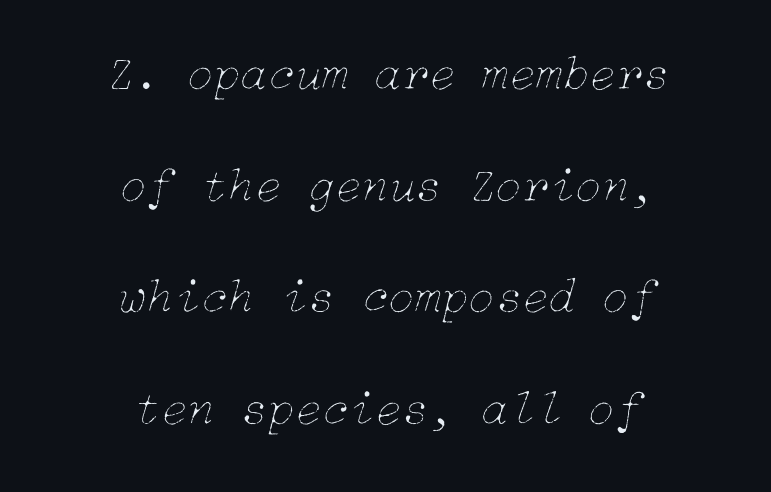
Q: Is the text bold? A: No.
Q: Is the text italic (slanted)? A: Yes, it leans right by about 15 degrees.
Q: Is the text underlined? A: No.
Q: How is the paragraph aligned? A: Centered.
Q: Is the spacing between letters normal or unusually wide? A: Normal.
Q: Is the spacing between lines tight, normal or loose? A: Loose.
Q: Width (condensed, normal, or wide)? A: Normal.
Q: Stroke contrast? A: Low.
Q: x-height? A: Medium.
